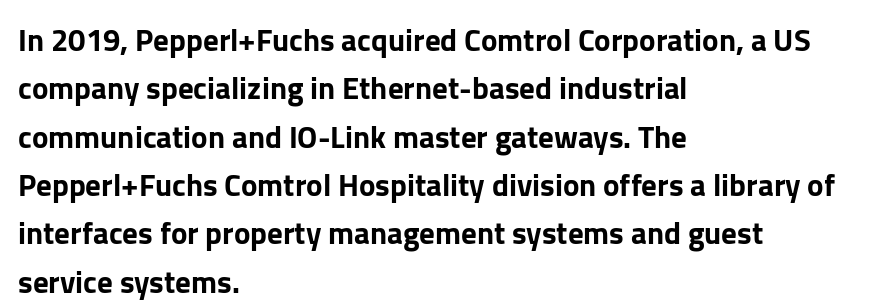
Q: Is the text italic (slanted)? A: No, it is upright.
Q: Is the typeface a serif or a sans-serif typeface? A: Sans-serif.
Q: Is the text underlined? A: No.
Q: How is the paragraph aligned? A: Left-aligned.
Q: Is the spacing between letters normal or unusually wide? A: Normal.
Q: Is the spacing between lines tight, normal or loose? A: Normal.
Q: Width (condensed, normal, or wide)? A: Normal.
Q: Stroke contrast? A: Low.
Q: x-height? A: Medium.
Q: Monospaced? A: No.
